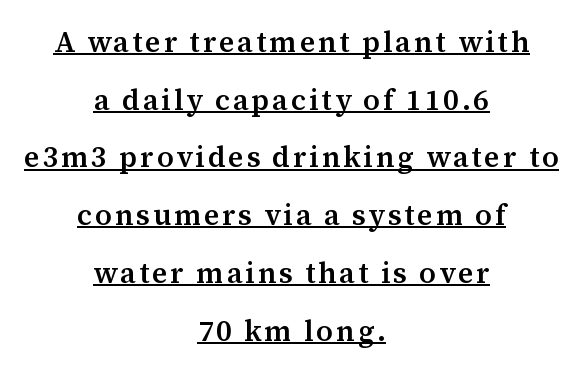
Airy leading. The strokes are fattened partway — semibold, not bold. A roman cut, with each character standing at attention. Layout note: lines centered. The passage shown is underscored from start to finish.
